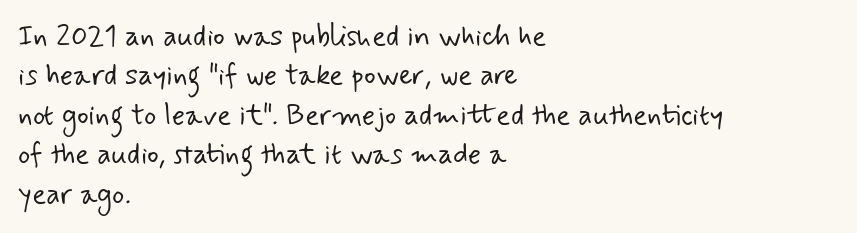
Spacing verdict: proportional, widths tailored to each character. Compared with typical paragraphs, the rows here are spaced about the same. The strokes are not fattened; the text isn't bold. The gaps between neighbouring characters are ordinary and unremarkable. The foot of each line stays bare and open.
